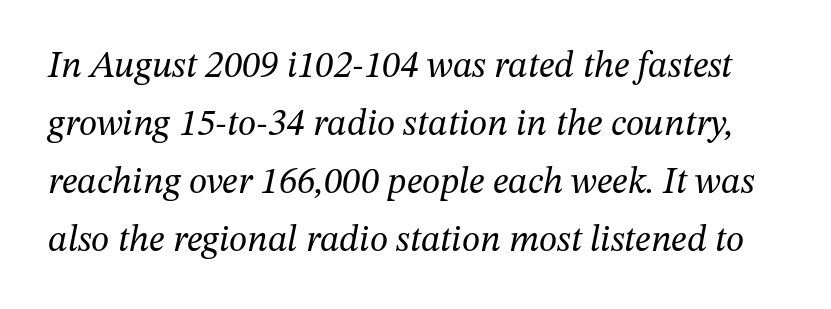
Q: Is the text bold? A: No.
Q: Is the text italic (slanted)? A: Yes, it leans right by about 12 degrees.
Q: Is the typeface a serif or a sans-serif typeface? A: Serif.
Q: Is the text underlined? A: No.
Q: Is the spacing between letters normal or unusually wide? A: Normal.
Q: Is the spacing between lines tight, normal or loose? A: Normal.
Q: Width (condensed, normal, or wide)? A: Normal.
Q: Stroke contrast? A: Medium.
Q: x-height? A: Medium.
Q: Monospaced? A: No.
